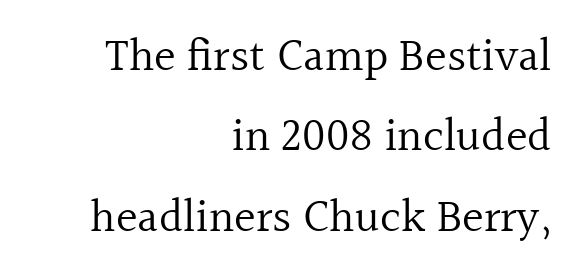
{"serif": "yes", "italic": "no", "bold": "no", "weight": "regular", "width": "normal", "x_height": "medium", "monospaced": "no", "underline": "no", "align": "right", "line_spacing_ratio": 1.75, "letter_spacing": "normal", "letter_spacing_em": 0.0, "glyph_px": 46}
